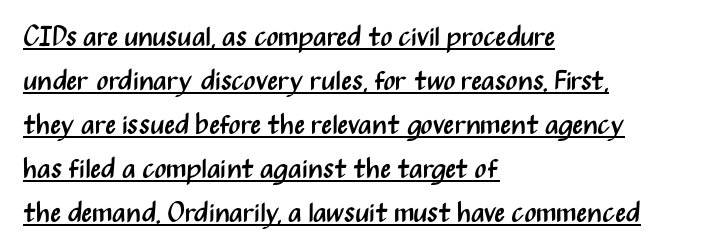
{"serif": "no", "italic": "no", "bold": "no", "weight": "regular", "width": "condensed", "stroke_contrast": "medium", "x_height": "medium", "monospaced": "no", "underline": "yes", "align": "left", "line_spacing": "normal", "line_spacing_ratio": 1.57, "letter_spacing": "normal", "letter_spacing_em": 0.0, "glyph_px": 28}
